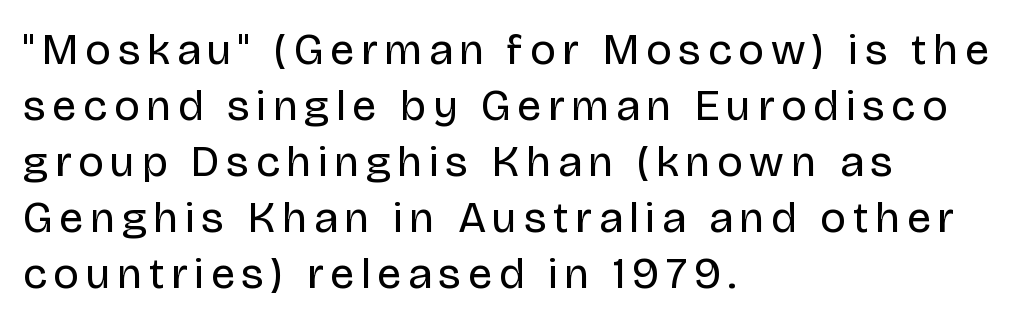
{"serif": "no", "italic": "no", "bold": "no", "weight": "regular", "width": "normal", "stroke_contrast": "low", "x_height": "large", "monospaced": "no", "underline": "no", "align": "left", "line_spacing": "normal", "line_spacing_ratio": 1.27, "glyph_px": 44}
